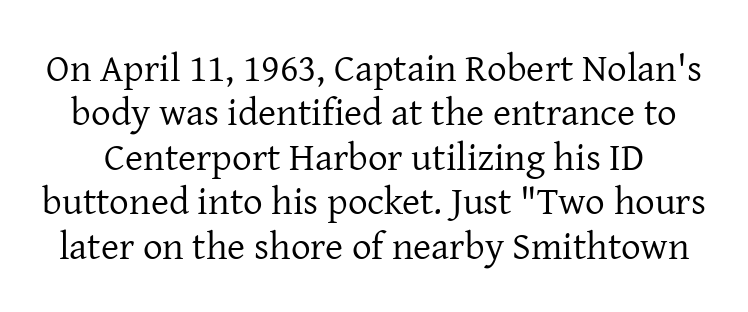
Q: Is the text bold? A: No.
Q: Is the text italic (slanted)? A: No, it is upright.
Q: Is the typeface a serif or a sans-serif typeface? A: Serif.
Q: Is the text underlined? A: No.
Q: Is the spacing between letters normal or unusually wide? A: Normal.
Q: Is the spacing between lines tight, normal or loose? A: Tight.
Q: Width (condensed, normal, or wide)? A: Normal.
Q: Stroke contrast? A: Low.
Q: x-height? A: Medium.
Q: Monospaced? A: No.
